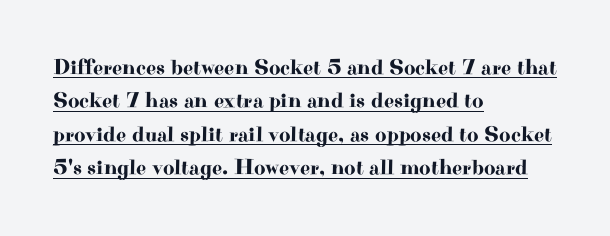
Q: Is the text italic (slanted)? A: No, it is upright.
Q: Is the text underlined? A: Yes.
Q: How is the paragraph aligned? A: Left-aligned.
Q: Is the spacing between letters normal or unusually wide? A: Normal.
Q: Is the spacing between lines tight, normal or loose? A: Normal.
